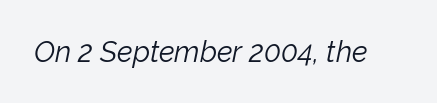
{"italic": "yes", "lean": "right", "slant_degrees": 12, "bold": "no", "weight": "light", "width": "normal", "stroke_contrast": "low", "x_height": "medium", "monospaced": "no", "underline": "no", "letter_spacing": "normal", "letter_spacing_em": 0.0, "glyph_px": 29}
